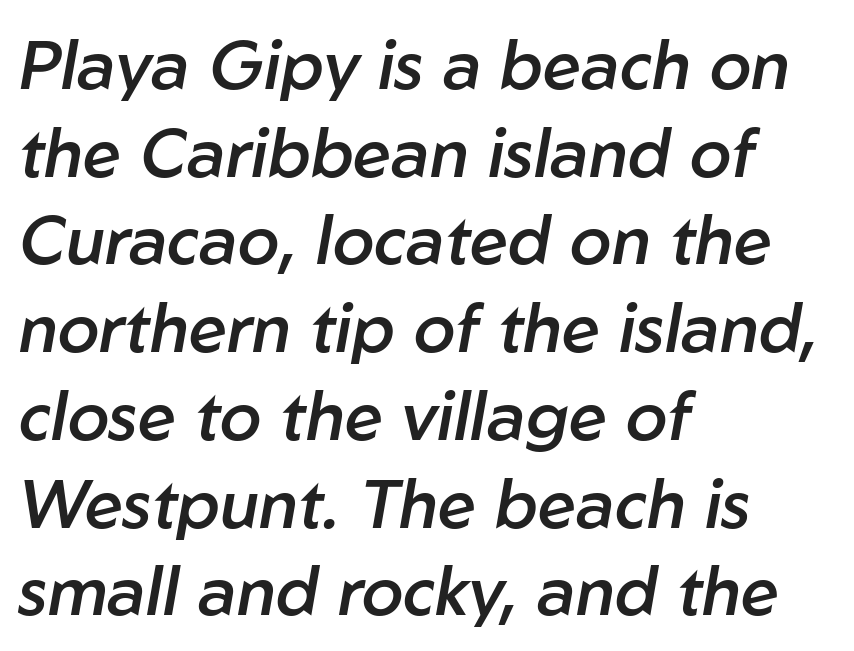
Notice how the passage keeps a crisp vertical edge on the left only. How heavy is the stroke? Medium-heavy — a semibold, shy of bold. The gaps between neighbouring characters are ordinary and unremarkable. Each row of text sits above clean, open space.
